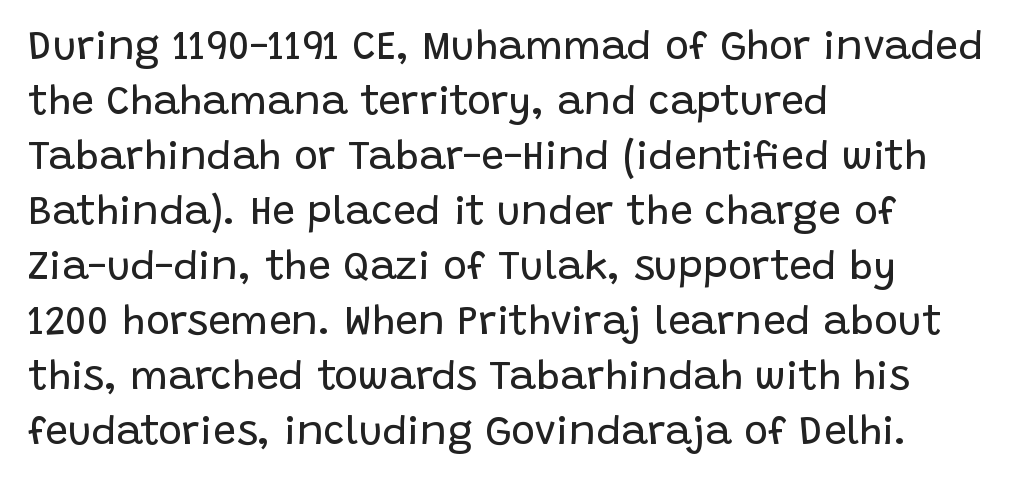
The image shows 41 px regular-weight sans-serif type, upright; set left-aligned, normal line spacing (1.34x), normal letter spacing, not underlined; low stroke contrast and a large x-height.
